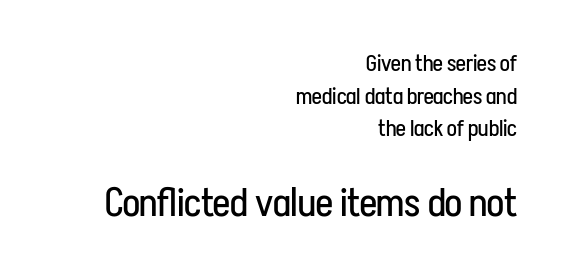
{"serif": "no", "italic": "no", "bold": "no", "weight": "regular", "width": "condensed", "stroke_contrast": "low", "x_height": "medium", "monospaced": "no", "underline": "no", "align": "right", "line_spacing": "normal", "line_spacing_ratio": 1.42, "letter_spacing": "normal", "letter_spacing_em": 0.0, "larger_block": "second", "size_ratio": 1.74, "glyph_px": 40}
